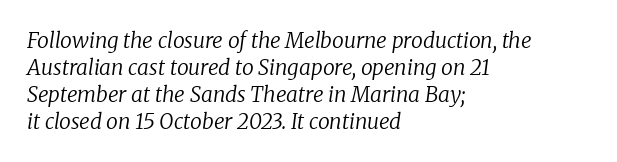
Q: Is the text bold? A: No.
Q: Is the text italic (slanted)? A: Yes, it leans right by about 8 degrees.
Q: Is the text underlined? A: No.
Q: How is the paragraph aligned? A: Left-aligned.
Q: Is the spacing between letters normal or unusually wide? A: Normal.
Q: Is the spacing between lines tight, normal or loose? A: Normal.
